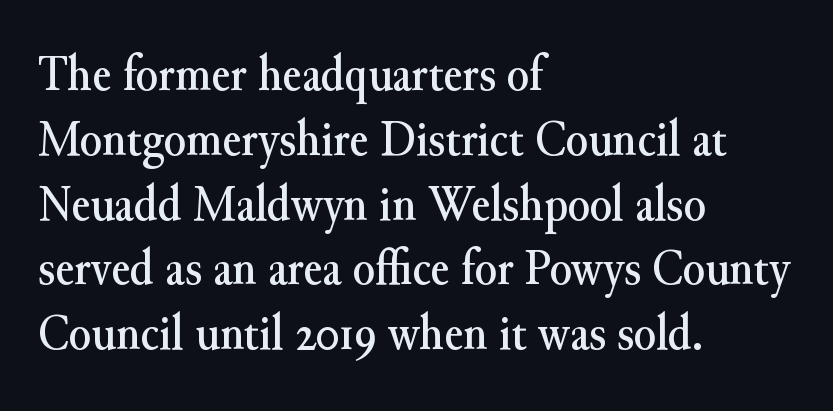
{"serif": "yes", "italic": "no", "width": "normal", "stroke_contrast": "medium", "x_height": "small", "monospaced": "no", "underline": "no", "align": "left", "line_spacing": "normal", "line_spacing_ratio": 1.27, "letter_spacing": "normal", "letter_spacing_em": 0.0, "glyph_px": 51}
